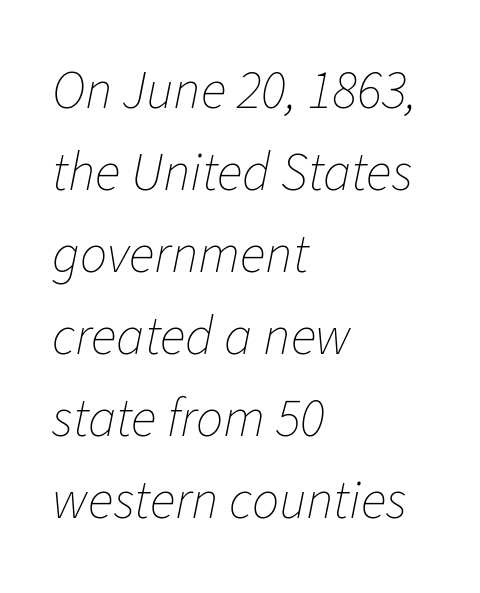
Q: Is the text bold? A: No.
Q: Is the text italic (slanted)? A: Yes, it leans right by about 11 degrees.
Q: Is the text underlined? A: No.
Q: How is the paragraph aligned? A: Left-aligned.
Q: Is the spacing between letters normal or unusually wide? A: Normal.
Q: Is the spacing between lines tight, normal or loose? A: Normal.
Q: Width (condensed, normal, or wide)? A: Normal.
Q: Stroke contrast? A: Low.
Q: x-height? A: Medium.
Q: Monospaced? A: No.
